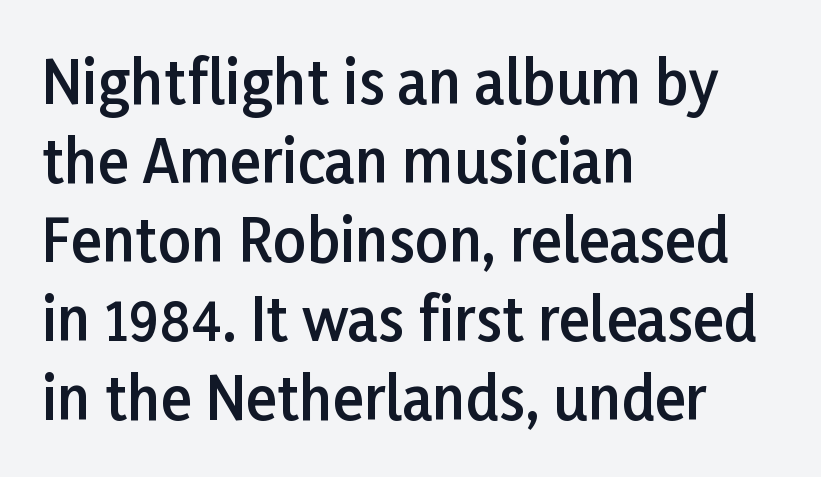
Q: Is the text bold? A: Semi-bold.
Q: Is the text italic (slanted)? A: No, it is upright.
Q: Is the typeface a serif or a sans-serif typeface? A: Sans-serif.
Q: Is the text underlined? A: No.
Q: How is the paragraph aligned? A: Left-aligned.
Q: Is the spacing between letters normal or unusually wide? A: Normal.
Q: Is the spacing between lines tight, normal or loose? A: Normal.
Q: Width (condensed, normal, or wide)? A: Normal.
Q: Stroke contrast? A: Low.
Q: x-height? A: Medium.
Q: Monospaced? A: No.
